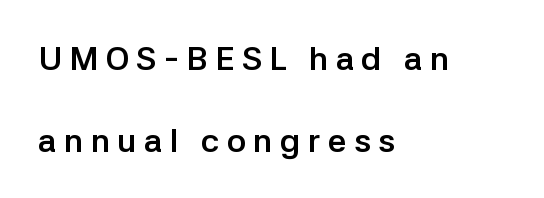
Underline: absent. Characters follow at a spacing far wider than the type designer built in. Font category for this specimen: sans-serif. The letters stand straight up with perfectly vertical stems. Typeset ragged right — the left edge is the straight one.
